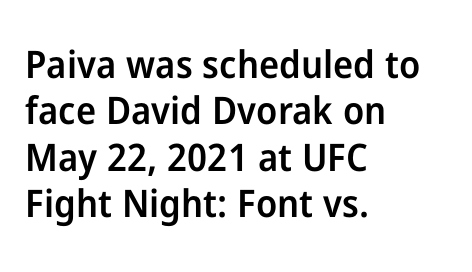
Q: Is the text bold? A: Semi-bold.
Q: Is the text italic (slanted)? A: No, it is upright.
Q: Is the typeface a serif or a sans-serif typeface? A: Sans-serif.
Q: Is the text underlined? A: No.
Q: How is the paragraph aligned? A: Left-aligned.
Q: Is the spacing between letters normal or unusually wide? A: Normal.
Q: Width (condensed, normal, or wide)? A: Normal.
Q: Stroke contrast? A: Low.
Q: x-height? A: Medium.
Q: Monospaced? A: No.
